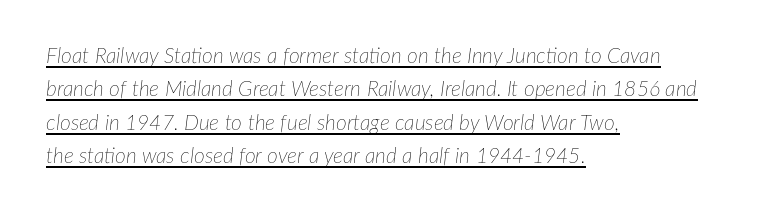
The image shows 21 px text type, italic (leaning right); set left-aligned, normal line spacing (1.59x), normal letter spacing, underlined.
